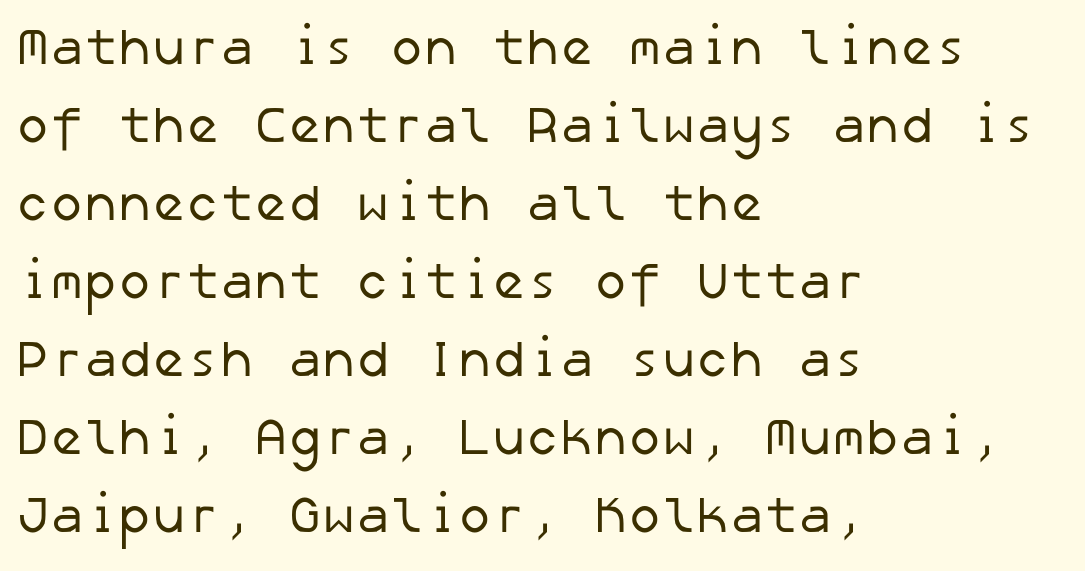
The image shows 51 px regular-weight sans-serif type; set left-aligned, normal line spacing (1.53x), normal letter spacing, not underlined; low stroke contrast and a medium x-height.
